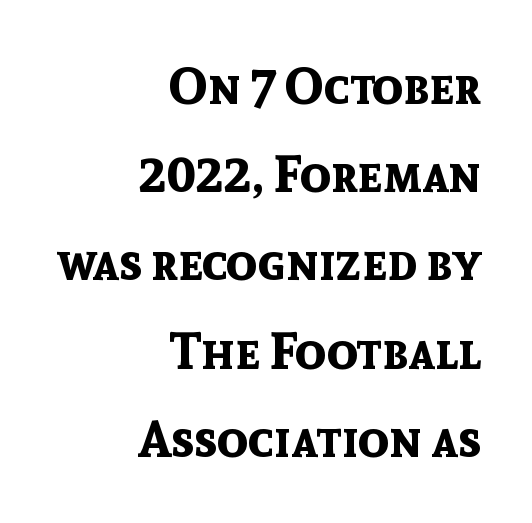
Q: Is the text bold? A: Yes.
Q: Is the text italic (slanted)? A: No, it is upright.
Q: Is the typeface a serif or a sans-serif typeface? A: Sans-serif.
Q: Is the text underlined? A: No.
Q: How is the paragraph aligned? A: Right-aligned.
Q: Is the spacing between letters normal or unusually wide? A: Normal.
Q: Width (condensed, normal, or wide)? A: Normal.
Q: x-height? A: Medium.
Q: Monospaced? A: No.
